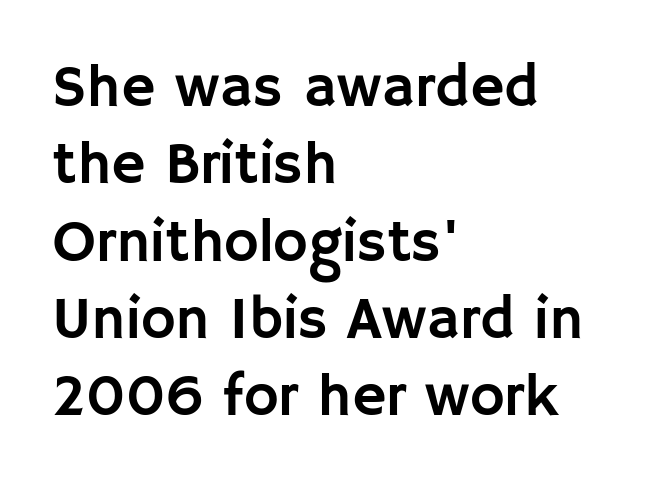
{"serif": "no", "italic": "no", "width": "normal", "stroke_contrast": "low", "x_height": "large", "monospaced": "no", "underline": "no", "align": "left", "line_spacing": "normal", "line_spacing_ratio": 1.31, "letter_spacing": "normal", "letter_spacing_em": 0.0, "glyph_px": 59}
